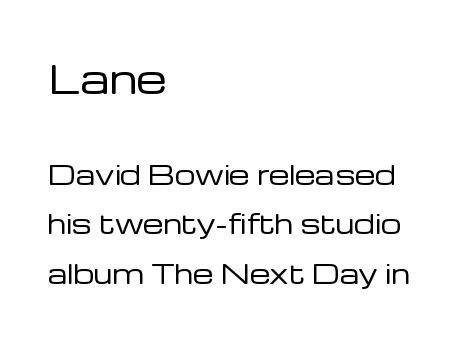
Q: Is the text bold? A: No.
Q: Is the text italic (slanted)? A: No, it is upright.
Q: Is the typeface a serif or a sans-serif typeface? A: Sans-serif.
Q: Is the text underlined? A: No.
Q: How is the paragraph aligned? A: Left-aligned.
Q: Is the spacing between letters normal or unusually wide? A: Normal.
Q: Is the spacing between lines tight, normal or loose? A: Loose.
Q: Which block of text is set in a larger size, the first (top) or the second (bottom)? A: The first (top) one.
Q: Width (condensed, normal, or wide)? A: Normal.
Q: Stroke contrast? A: Low.
Q: x-height? A: Medium.
Q: Monospaced? A: No.
